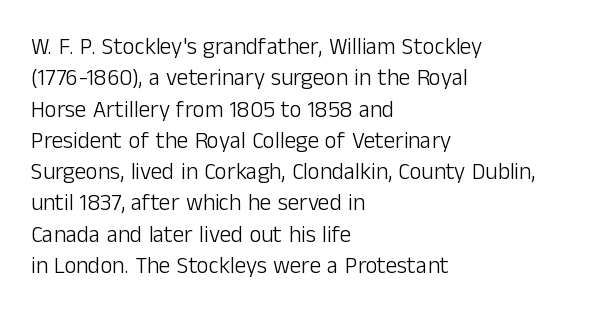
The image shows 23 px text type, upright; set left-aligned, normal line spacing (1.36x), normal letter spacing, not underlined.
